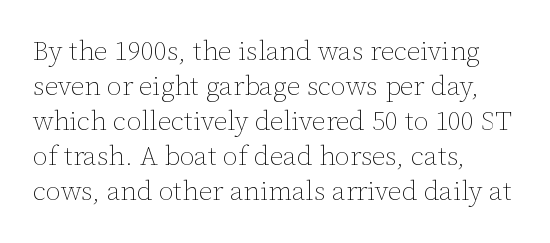
Q: Is the text bold? A: No.
Q: Is the text italic (slanted)? A: No, it is upright.
Q: Is the text underlined? A: No.
Q: How is the paragraph aligned? A: Left-aligned.
Q: Is the spacing between letters normal or unusually wide? A: Normal.
Q: Is the spacing between lines tight, normal or loose? A: Normal.
